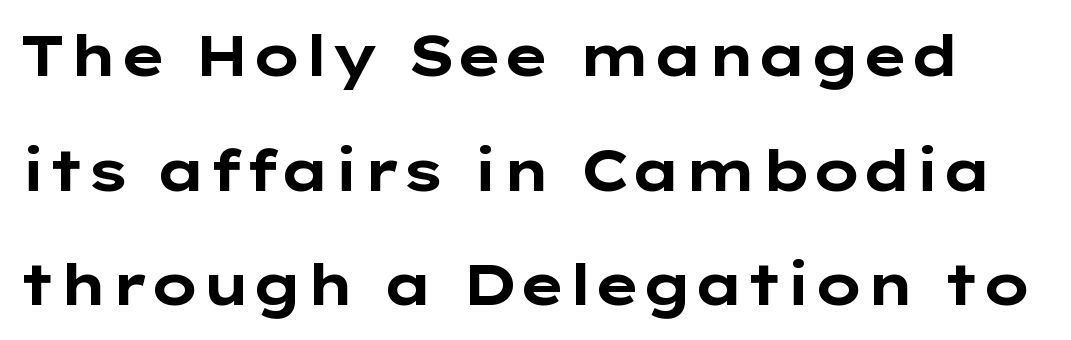
{"serif": "no", "italic": "no", "bold": "yes", "weight": "bold", "width": "wide", "stroke_contrast": "low", "x_height": "medium", "monospaced": "no", "underline": "no", "line_spacing": "loose", "line_spacing_ratio": 2.01, "letter_spacing": "normal", "letter_spacing_em": 0.0, "glyph_px": 57}
